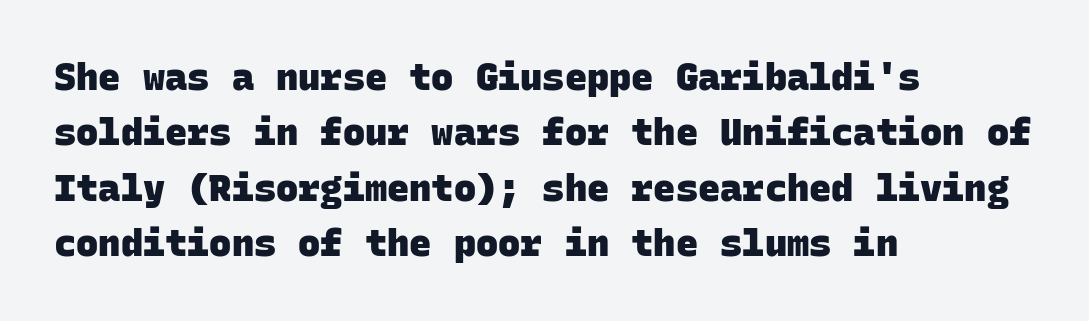
The image shows 37 px heavy sans-serif type, monospaced; set left-aligned, normal line spacing (1.5x), normal letter spacing, not underlined; low stroke contrast and a large x-height.
